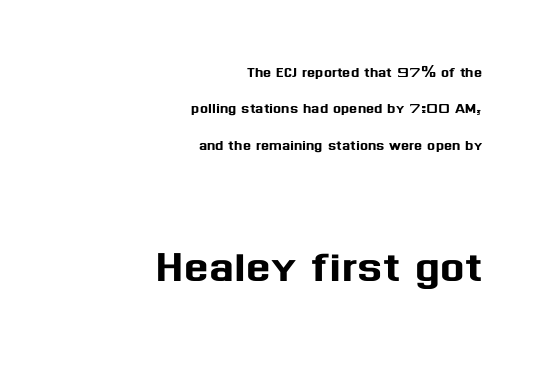
The line texture is even and compact thanks to regular tracking. If you squint, the bottom block still reads clearly — it's the larger of the two. Regarding leading, the lines here are spaced well apart. Is this a fixed-width face? No — the glyphs have proportional, varying widths.
